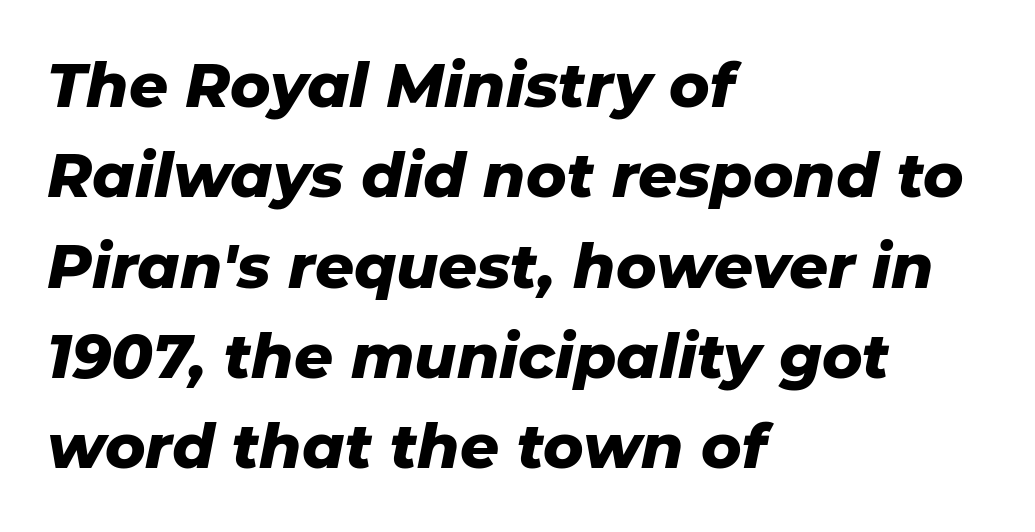
Q: Is the text bold? A: Yes.
Q: Is the text italic (slanted)? A: Yes, it leans right by about 11 degrees.
Q: Is the text underlined? A: No.
Q: How is the paragraph aligned? A: Left-aligned.
Q: Is the spacing between letters normal or unusually wide? A: Normal.
Q: Is the spacing between lines tight, normal or loose? A: Normal.
Q: Width (condensed, normal, or wide)? A: Normal.
Q: Stroke contrast? A: Low.
Q: x-height? A: Medium.
Q: Monospaced? A: No.
